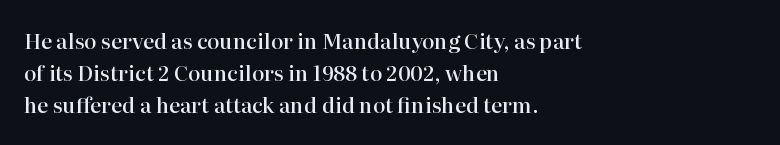
Regular leading. This sample is left-justified, so line endings fall wherever the words run out. Honestly, the letter spacing is just normal — you wouldn't notice it. The glyphs are unaccompanied by any horizontal stroke below them. Every letter is mildly thick-stroked: semibold rather than bold.
